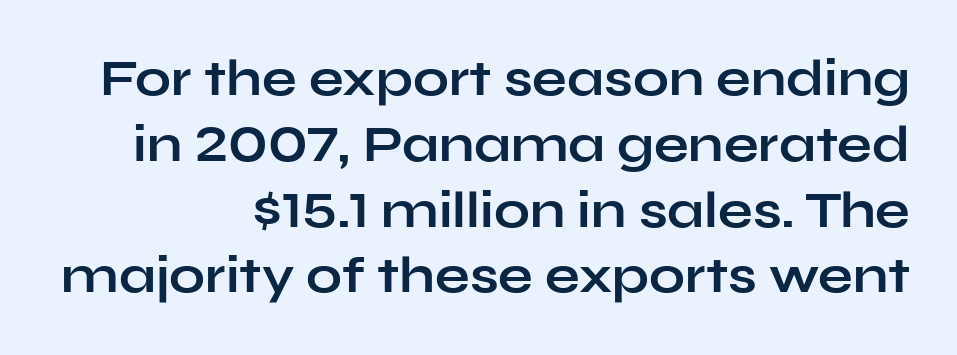
The image shows 51 px bold, wide sans-serif type, upright; set right-aligned, normal line spacing (1.29x), normal letter spacing, not underlined; low stroke contrast and a medium x-height.
